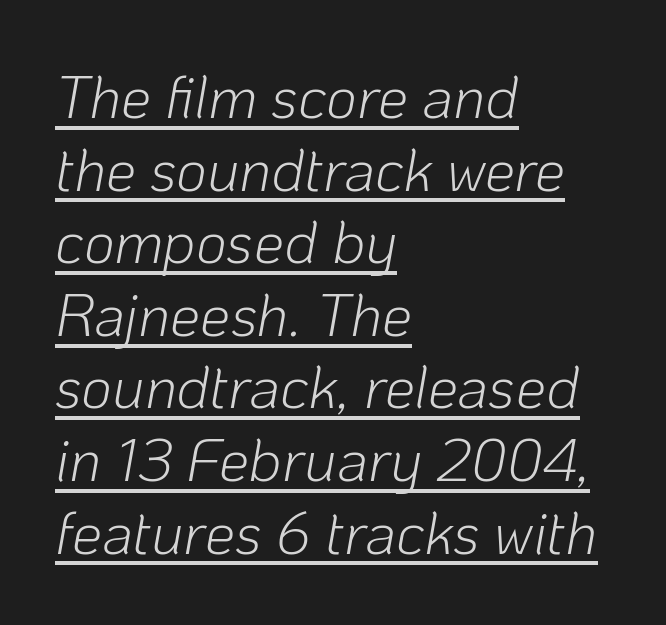
The string is rendered with underlining switched on. Between one letter and the next there's only the usual sliver of space. The axis of the letterforms is tilted away from vertical. The passage shown is typed in a proportional face where columns would drift. The text block is weighted toward the left margin, trailing off unevenly rightward. Caption: face not bold, strokes unweighted.
